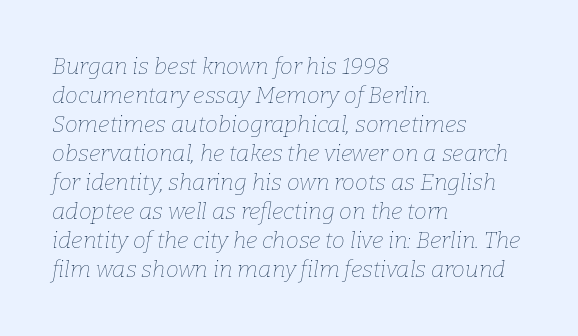
The image shows 23 px text type, italic (leaning right); set left-aligned, normal line spacing (1.26x), normal letter spacing, not underlined.
